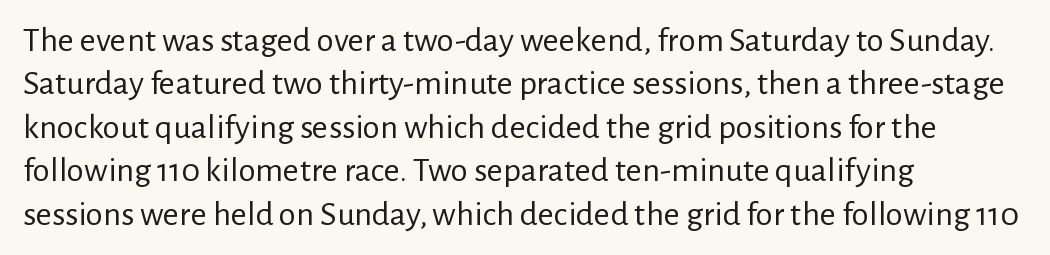
The image shows 35 px regular-weight sans-serif type, upright; set left-aligned, line spacing 1.24x, normal letter spacing, not underlined; low stroke contrast and a medium x-height.
